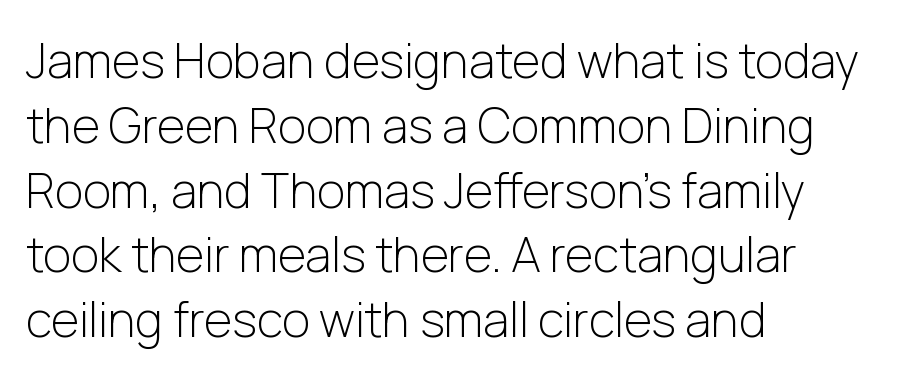
Are there feet on the stems? There aren't — it's a sans. The rendering uses a moderate line-height, typical for paragraphs. Posture: straight, roman, zero tilt. Does the copy run flush right? No — it runs flush left. The space directly below the letters is spotless. Is the letter spacing exaggerated? No — it looks like the ordinary default.
